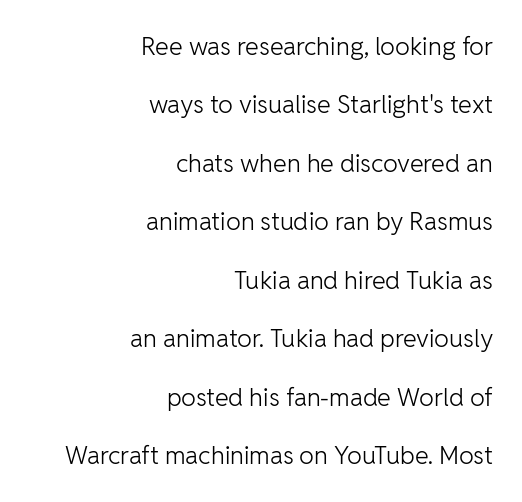
The image shows 25 px text type, upright; set right-aligned, loose line spacing (2.34x), normal letter spacing, not underlined.
